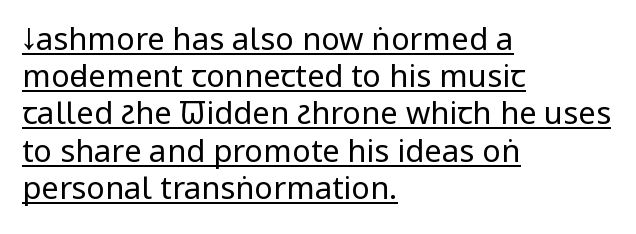
The weight would be labelled regular, book, light, or lighter still. The rendering keeps characters at their native spacing. Underline: present. Is this a fixed-width face? No — the glyphs have proportional, varying widths. This is roman type, the default non-slanted kind.
